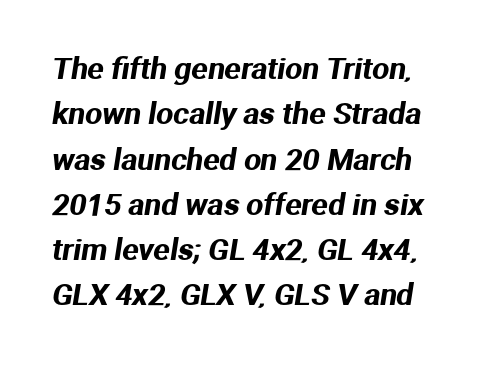
The image shows 30 px sans-serif type; set normal line spacing (1.51x), normal letter spacing, not underlined; medium stroke contrast and a medium x-height.
